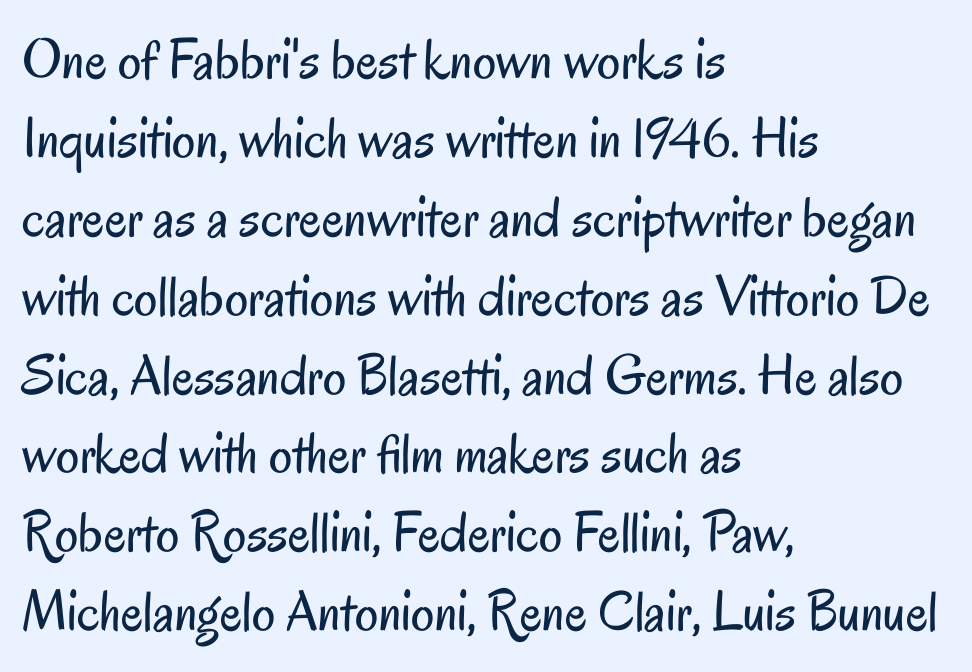
{"serif": "no", "italic": "no", "bold": "no", "weight": "regular", "width": "condensed", "stroke_contrast": "low", "x_height": "small", "monospaced": "no", "underline": "no", "align": "left", "line_spacing": "normal", "line_spacing_ratio": 1.36, "letter_spacing": "normal", "letter_spacing_em": 0.0, "glyph_px": 58}
